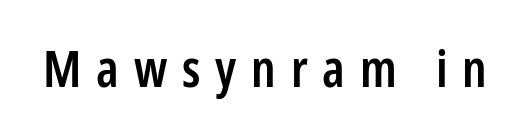
The image shows 51 px semibold, condensed sans-serif type, upright; set unusually wide letter spacing (+0.29 em), not underlined; low stroke contrast and a medium x-height.
